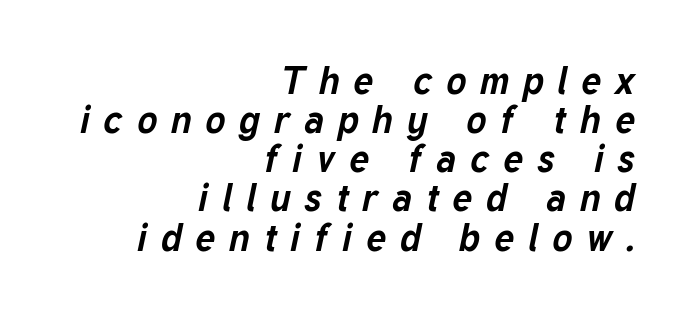
The image shows 38 px bold type, italic (leaning right); set right-aligned, tight line spacing (1.03x), unusually wide letter spacing (+0.36 em), not underlined; low stroke contrast and a medium x-height.
